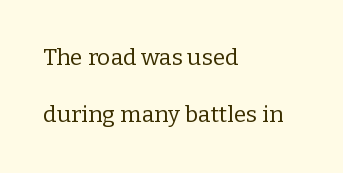
Tracking value appears to be zero — textbook default spacing. The text block is weighted toward the left margin, trailing off unevenly rightward. The zone under the glyphs is completely vacant. Loosely led — the rows are spread out. Is there any slant? The stems are plumb. Heaviness? Minimal to ordinary, like unemphasized prose.
